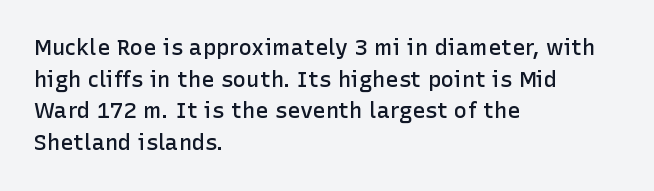
The passage shown stacks its lines at a standard gap. Beneath every word, the page is bare. The compositor pushed each line to the left boundary. Tall strokes in this sample are plumb rather than angled.
